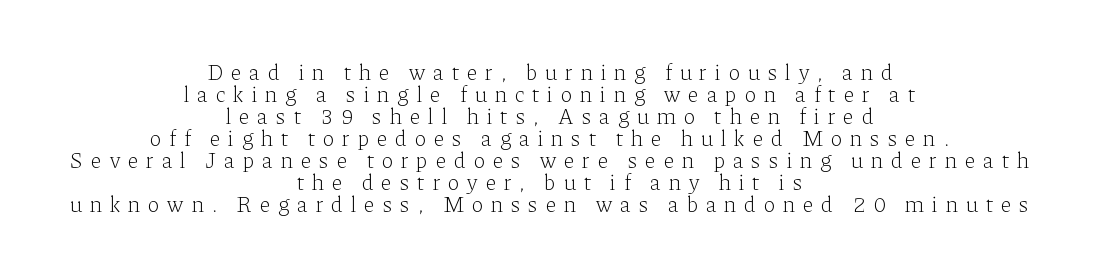
The image shows 22 px text type, upright; set centered, tight line spacing (1.0x), unusually wide letter spacing (+0.36 em), not underlined.
